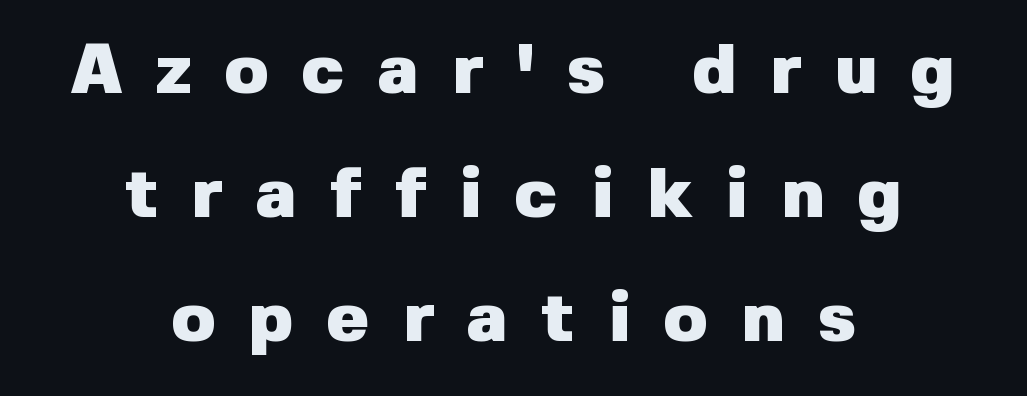
The image shows 71 px heavy sans-serif type, upright; set centered, line spacing 1.75x, unusually wide letter spacing (+0.47 em), not underlined; low stroke contrast and a medium x-height.
